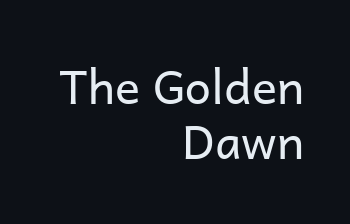
Each letter keeps its own natural width here, so spacing adapts to shape. The glyphs in this specimen are sans serif. The ragged edge is on the left, which tells us the setting is flush right. The specimen omits any rule beneath the text block's lines. Every character sits straight up, as roman type does.
